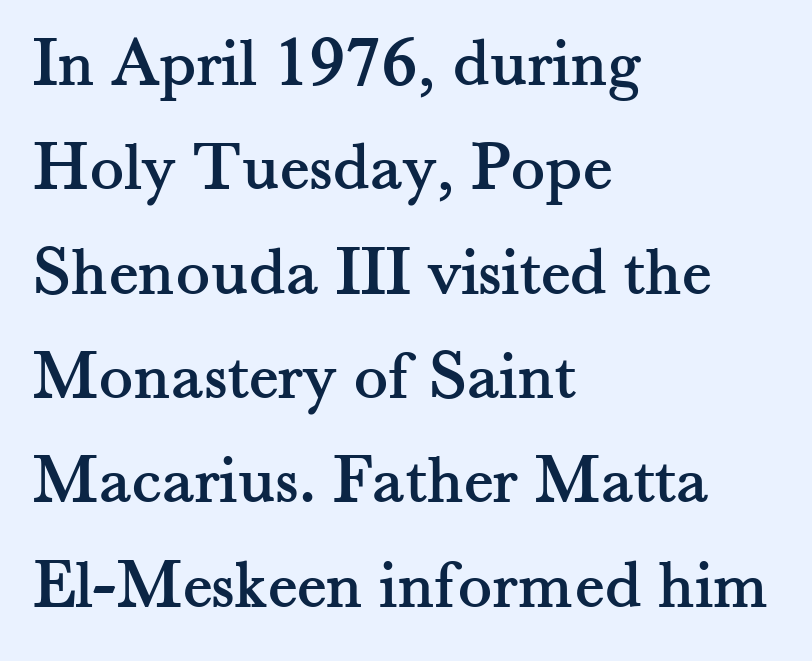
Q: Is the text italic (slanted)? A: No, it is upright.
Q: Is the typeface a serif or a sans-serif typeface? A: Serif.
Q: Is the text underlined? A: No.
Q: How is the paragraph aligned? A: Left-aligned.
Q: Is the spacing between letters normal or unusually wide? A: Normal.
Q: Is the spacing between lines tight, normal or loose? A: Normal.
Q: Width (condensed, normal, or wide)? A: Normal.
Q: Stroke contrast? A: Medium.
Q: x-height? A: Small.
Q: Monospaced? A: No.
